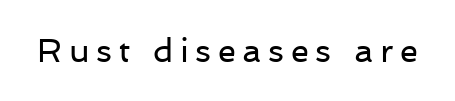
{"serif": "no", "italic": "no", "bold": "no", "weight": "regular", "width": "normal", "stroke_contrast": "low", "x_height": "medium", "monospaced": "no", "underline": "no", "letter_spacing": "wide", "letter_spacing_em": 0.2, "glyph_px": 33}
